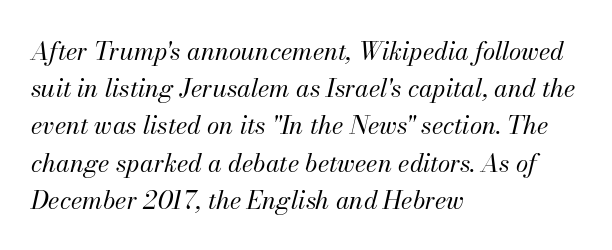
Q: Is the text bold? A: No.
Q: Is the text italic (slanted)? A: Yes, it leans right by about 13 degrees.
Q: Is the text underlined? A: No.
Q: How is the paragraph aligned? A: Left-aligned.
Q: Is the spacing between letters normal or unusually wide? A: Normal.
Q: Is the spacing between lines tight, normal or loose? A: Normal.
